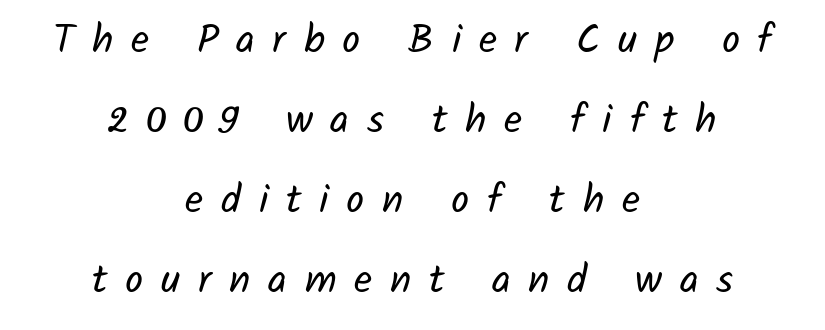
{"serif": "no", "bold": "no", "weight": "regular", "width": "normal", "stroke_contrast": "low", "x_height": "medium", "monospaced": "no", "underline": "no", "align": "center", "line_spacing": "loose", "line_spacing_ratio": 2.0, "letter_spacing": "wide", "letter_spacing_em": 0.44, "glyph_px": 40}
